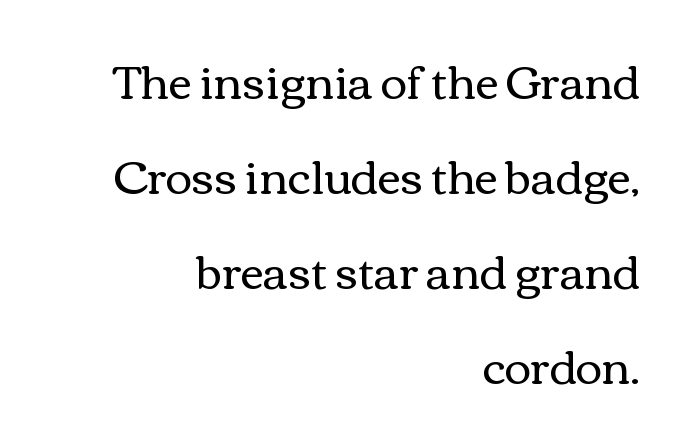
The glyphs are unaccompanied by any horizontal stroke below them. You could call the tracking neutral — neither tight nor loose. When letters stand straight like this, we call the style roman or upright. The passage shown stacks its lines with a broad gap.
